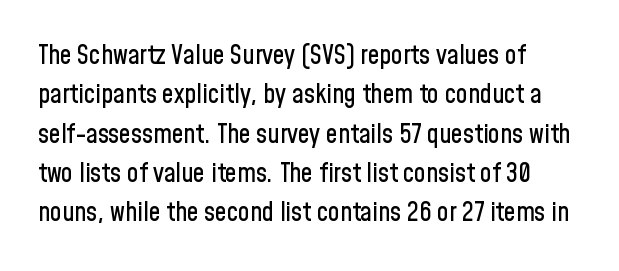
This rendering features lettering with no underline. Every row of glyphs begins at an identical x-position on the left. The leading is moderate, giving the passage an even texture. When letters stand straight like this, we call the style roman or upright.
